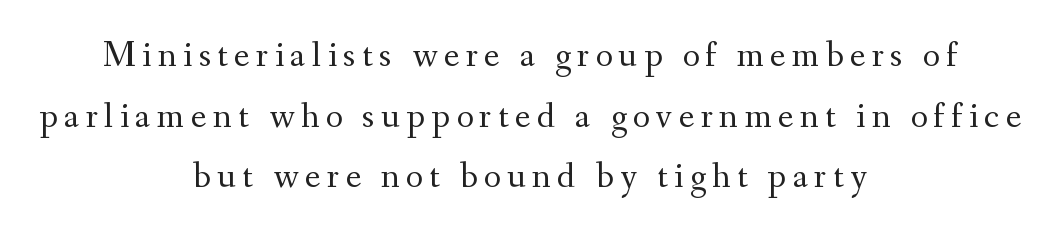
The image shows 37 px regular-weight serif type, upright; set centered, normal line spacing (1.64x), not underlined; medium stroke contrast and a small x-height.
